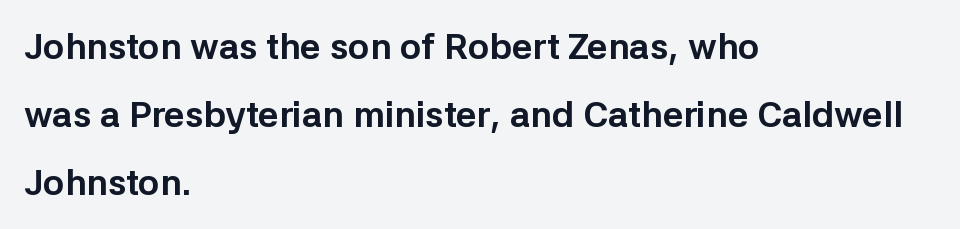
Default kerning and tracking; the words read as compact shapes. Honestly, there is no underline to notice here at all. A typesetter would mark this as roman, not italic. The rendering anchors every line to the left-hand side.
